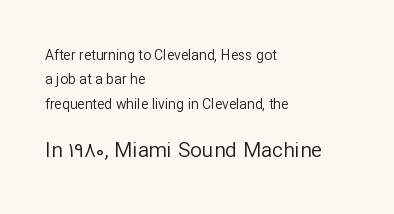
Q: Is the text bold? A: No.
Q: Is the text italic (slanted)? A: No, it is upright.
Q: Is the text underlined? A: No.
Q: How is the paragraph aligned? A: Left-aligned.
Q: Is the spacing between letters normal or unusually wide? A: Normal.
Q: Which block of text is set in a larger size, the first (top) or the second (bottom)? A: The second (bottom) one.
